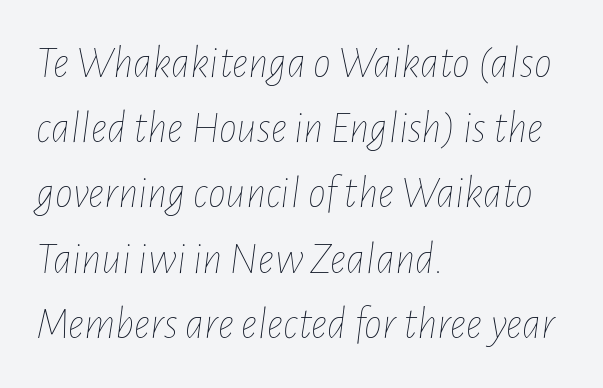
The image shows 45 px thin, condensed type, italic (leaning right); set left-aligned, normal line spacing (1.45x), normal letter spacing, not underlined; low stroke contrast and a medium x-height.
